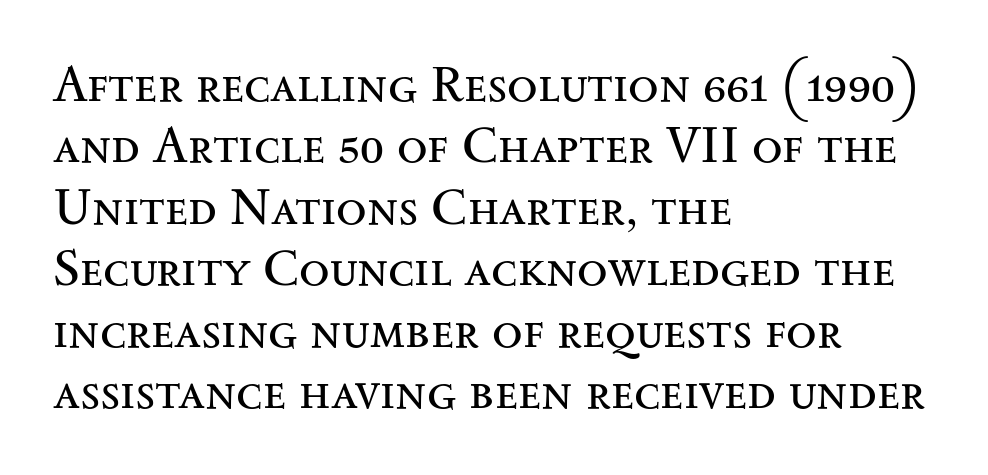
Q: Is the text bold? A: No.
Q: Is the text italic (slanted)? A: No, it is upright.
Q: Is the typeface a serif or a sans-serif typeface? A: Serif.
Q: Is the text underlined? A: No.
Q: How is the paragraph aligned? A: Left-aligned.
Q: Is the spacing between letters normal or unusually wide? A: Normal.
Q: Width (condensed, normal, or wide)? A: Wide.
Q: Stroke contrast? A: Medium.
Q: x-height? A: Small.
Q: Monospaced? A: No.
